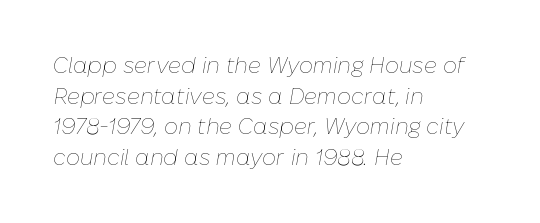
Q: Is the text bold? A: No.
Q: Is the text italic (slanted)? A: Yes, it leans right by about 10 degrees.
Q: Is the text underlined? A: No.
Q: How is the paragraph aligned? A: Left-aligned.
Q: Is the spacing between letters normal or unusually wide? A: Normal.
Q: Is the spacing between lines tight, normal or loose? A: Normal.
